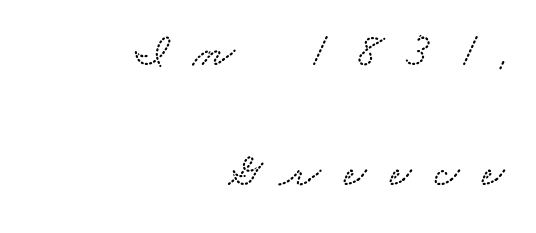
{"width": "wide", "stroke_contrast": "low", "x_height": "small", "monospaced": "no", "underline": "no", "align": "right", "line_spacing": "loose", "line_spacing_ratio": 2.49, "letter_spacing": "wide", "letter_spacing_em": 0.49, "glyph_px": 48}
